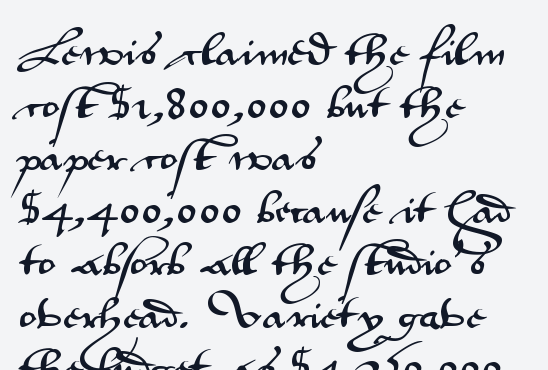
{"serif": "no", "width": "wide", "stroke_contrast": "medium", "x_height": "small", "monospaced": "no", "underline": "no", "align": "left", "line_spacing": "normal", "line_spacing_ratio": 1.42, "letter_spacing": "normal", "letter_spacing_em": 0.0, "glyph_px": 37}
